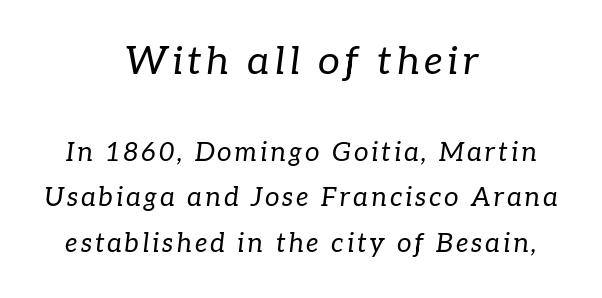
The image shows 39 px regular-weight serif type, italic (leaning right); set centered, line spacing 1.74x, not underlined; the first (top) block is 1.5x larger; low stroke contrast and a medium x-height.
